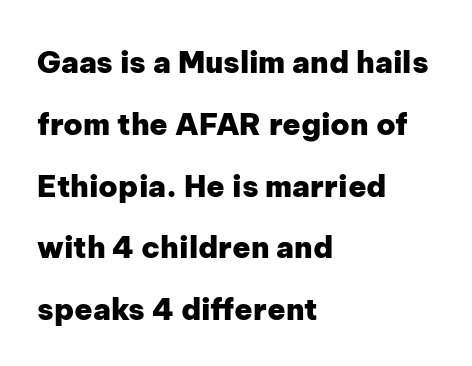
The image shows 30 px heavy sans-serif type, upright; set left-aligned, loose line spacing (2.06x), normal letter spacing, not underlined; low stroke contrast and a medium x-height.
